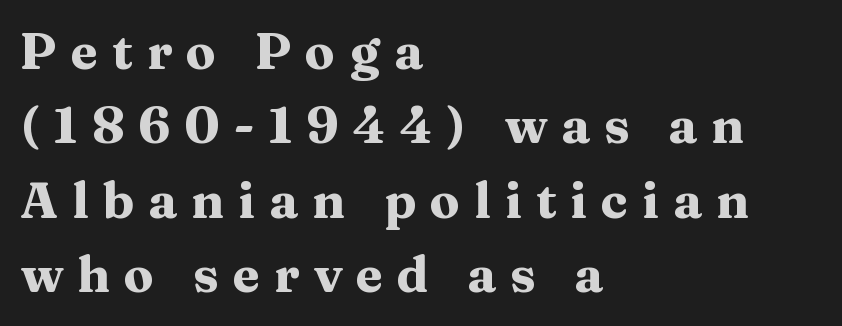
Q: Is the text bold? A: Yes.
Q: Is the text italic (slanted)? A: No, it is upright.
Q: Is the typeface a serif or a sans-serif typeface? A: Serif.
Q: Is the text underlined? A: No.
Q: How is the paragraph aligned? A: Left-aligned.
Q: Is the spacing between letters normal or unusually wide? A: Unusually wide.
Q: Is the spacing between lines tight, normal or loose? A: Normal.
Q: Width (condensed, normal, or wide)? A: Wide.
Q: Stroke contrast? A: Medium.
Q: x-height? A: Medium.
Q: Monospaced? A: No.
